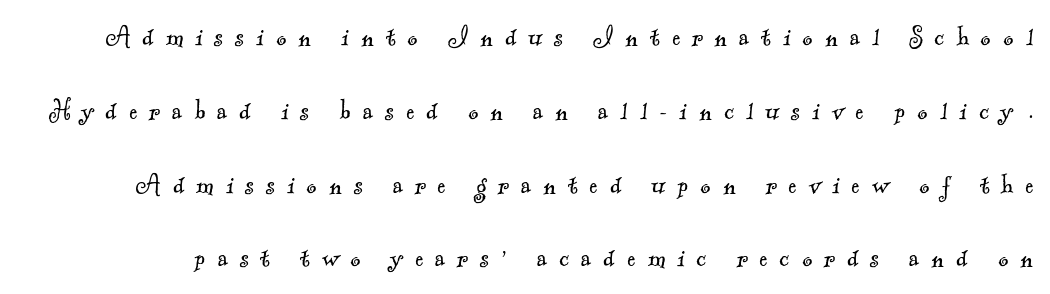
{"serif": "yes", "bold": "no", "weight": "light", "width": "normal", "x_height": "small", "monospaced": "no", "underline": "no", "line_spacing": "loose", "line_spacing_ratio": 2.38, "letter_spacing": "wide", "letter_spacing_em": 0.39, "glyph_px": 31}
